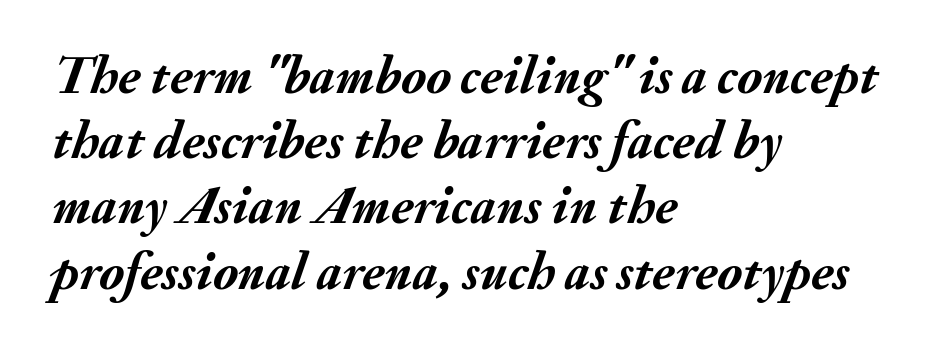
Q: Is the text bold? A: Yes.
Q: Is the text italic (slanted)? A: Yes, it leans right by about 20 degrees.
Q: Is the text underlined? A: No.
Q: How is the paragraph aligned? A: Left-aligned.
Q: Is the spacing between letters normal or unusually wide? A: Normal.
Q: Width (condensed, normal, or wide)? A: Normal.
Q: Stroke contrast? A: Medium.
Q: x-height? A: Small.
Q: Monospaced? A: No.
